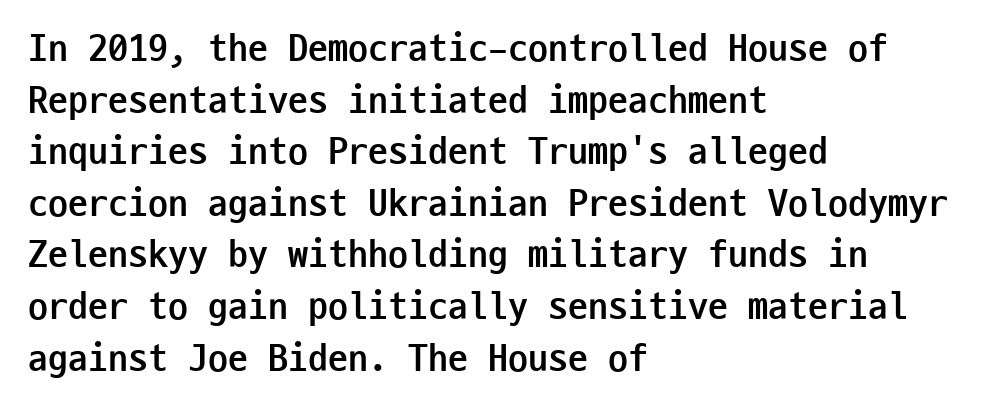
{"serif": "no", "italic": "no", "bold": "yes", "weight": "semibold", "width": "condensed", "stroke_contrast": "low", "x_height": "medium", "monospaced": "yes", "underline": "no", "align": "left", "line_spacing": "normal", "line_spacing_ratio": 1.29, "letter_spacing": "normal", "letter_spacing_em": 0.0, "glyph_px": 40}
